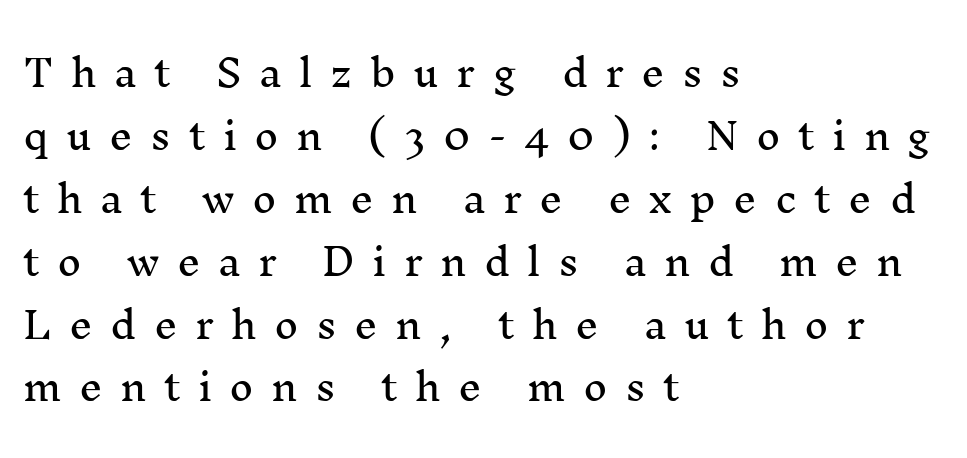
{"serif": "yes", "italic": "no", "width": "normal", "stroke_contrast": "medium", "x_height": "medium", "monospaced": "no", "underline": "no", "align": "left", "line_spacing": "normal", "line_spacing_ratio": 1.7, "letter_spacing": "wide", "letter_spacing_em": 0.47, "glyph_px": 37}
